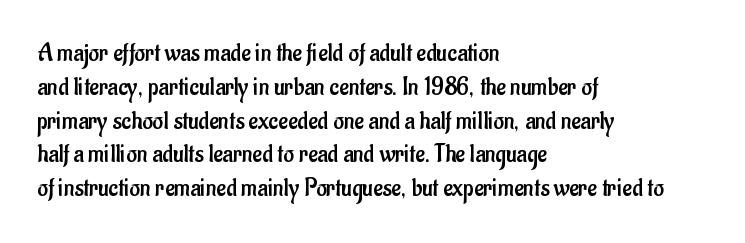
Q: Is the text bold? A: No.
Q: Is the text italic (slanted)? A: No, it is upright.
Q: Is the text underlined? A: No.
Q: How is the paragraph aligned? A: Left-aligned.
Q: Is the spacing between letters normal or unusually wide? A: Normal.
Q: Is the spacing between lines tight, normal or loose? A: Normal.
